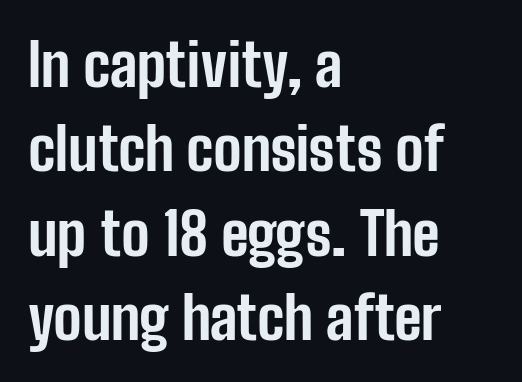
{"serif": "no", "italic": "no", "bold": "yes", "weight": "bold", "width": "condensed", "stroke_contrast": "low", "x_height": "medium", "monospaced": "no", "underline": "no", "align": "left", "line_spacing": "normal", "line_spacing_ratio": 1.43, "letter_spacing": "normal", "letter_spacing_em": 0.0, "glyph_px": 59}
